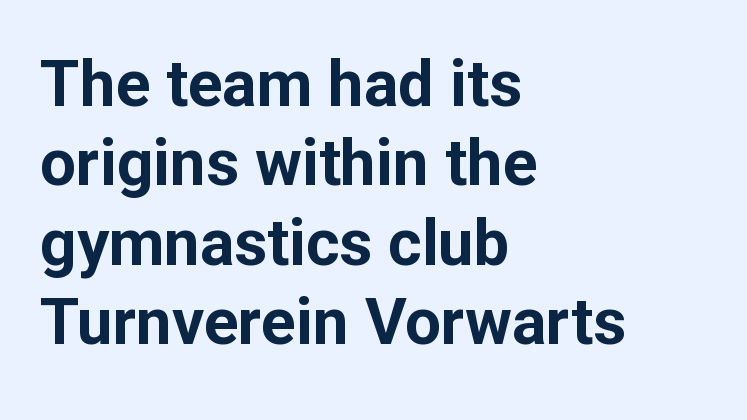
The image shows 64 px bold sans-serif type, upright; set left-aligned, line spacing 1.24x, normal letter spacing, not underlined; low stroke contrast and a medium x-height.
